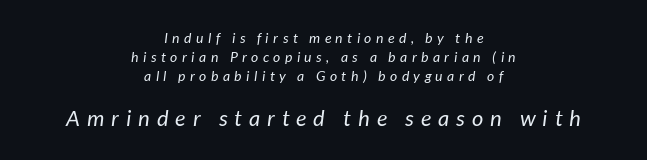
{"bold": "no", "underline": "no", "align": "center", "line_spacing": "normal", "line_spacing_ratio": 1.36, "letter_spacing": "wide", "letter_spacing_em": 0.32, "larger_block": "second", "size_ratio": 1.57, "glyph_px": 22}
